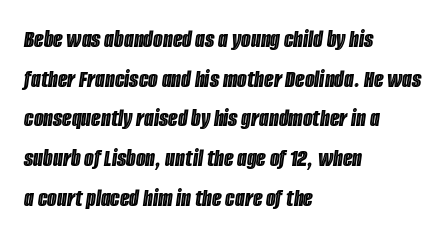
A typesetter would mark this as italic. The paragraph shown leans on its left margin. Letters rest on an invisible, unmarked baseline. Nobody touched the tracking dial on this one. Students, observe: this is what conventionally led text looks like.
